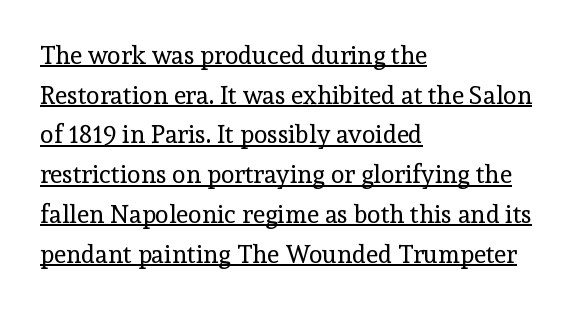
Teacher's note: observe the even left margin — that is flush-left alignment. Notice how a bar underscores the lettering throughout. Is there any slant? The stems are plumb. The rendering keeps characters at their native spacing. If you measured baseline to baseline, you'd find a middling distance.
